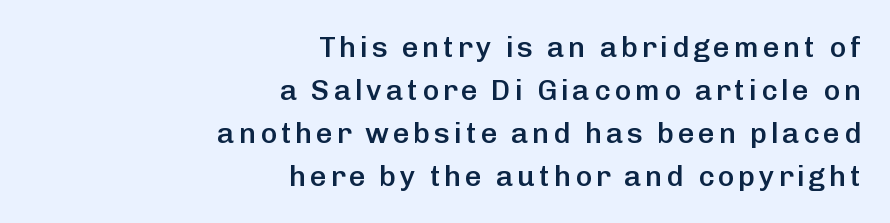
The lines are quadded right. The face used here is a sans, in the tradition of grotesques and geometrics. Plain, unruled lines of type. Its strokes are somewhat broadened, the hallmark of semibold type. The letters advance in unequal steps, a hallmark of proportional type. Style check: upright.
